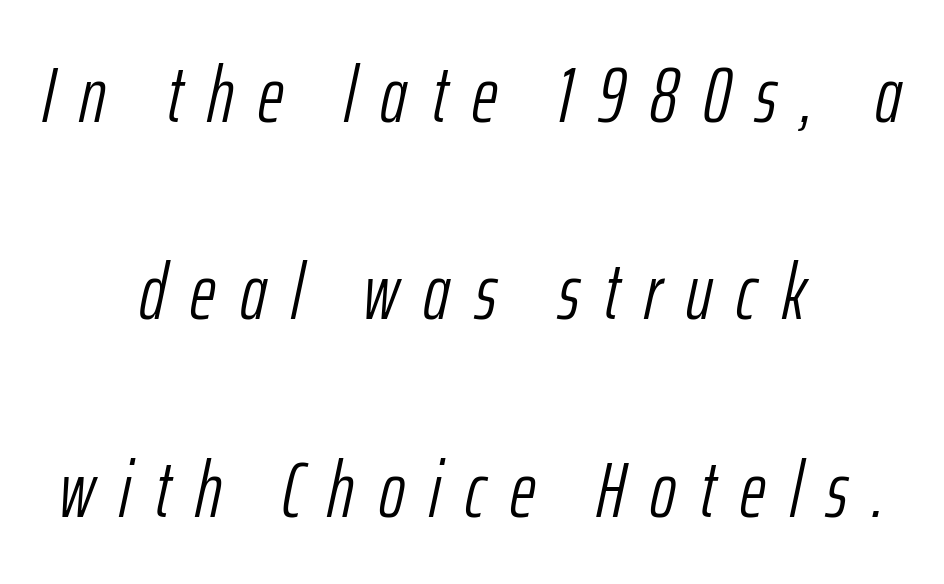
{"italic": "yes", "lean": "right", "slant_degrees": 12, "bold": "no", "weight": "light", "width": "condensed", "stroke_contrast": "low", "x_height": "medium", "monospaced": "no", "underline": "no", "align": "center", "line_spacing": "loose", "line_spacing_ratio": 2.5, "letter_spacing": "wide", "letter_spacing_em": 0.31, "glyph_px": 79}
